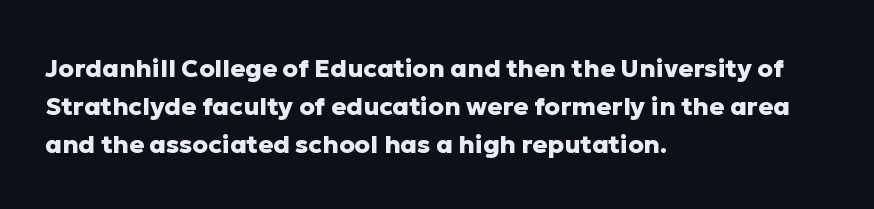
The image shows 25 px bold type, upright; set left-aligned, normal line spacing (1.52x), normal letter spacing, not underlined.
